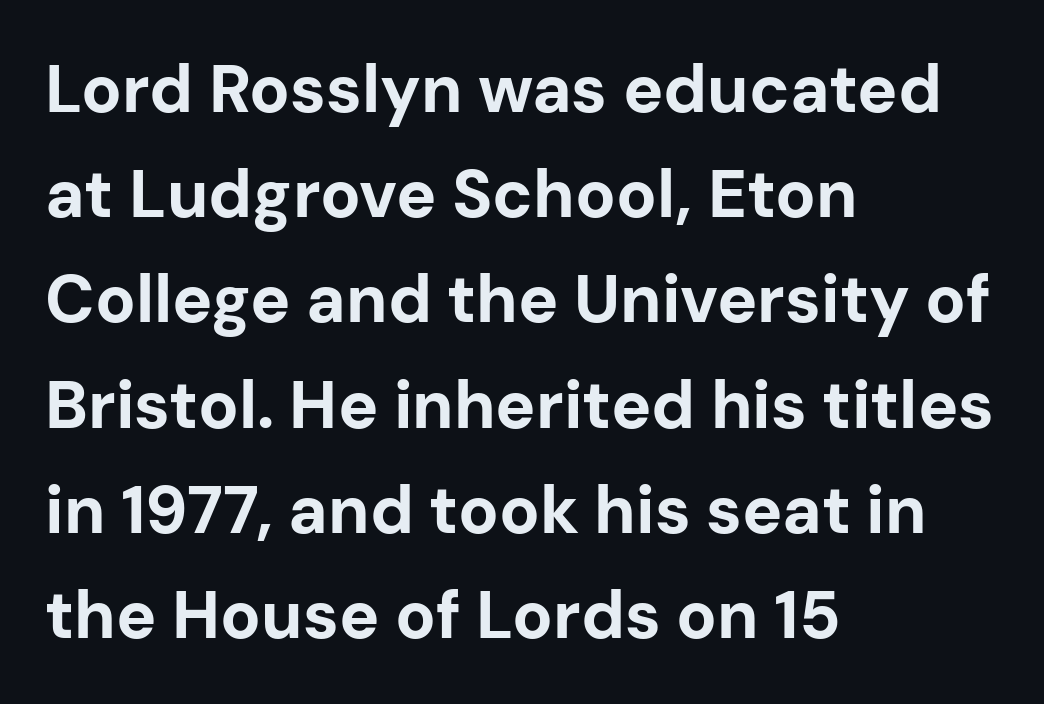
This block has exactly the height ordinary leading produces. These lines carry a lot of weight — the face is fully bold. Type without underlining. Is this a fixed-width face? No — the glyphs have proportional, varying widths. Horizontal alignment here is leftward, the default for most running prose. Characters follow at the spacing the type designer built in.
